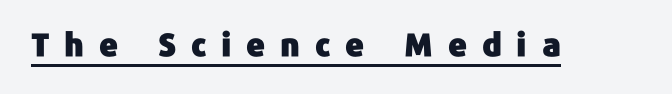
The image shows 32 px sans-serif type, upright; set unusually wide letter spacing (+0.46 em), underlined; low stroke contrast and a medium x-height.
